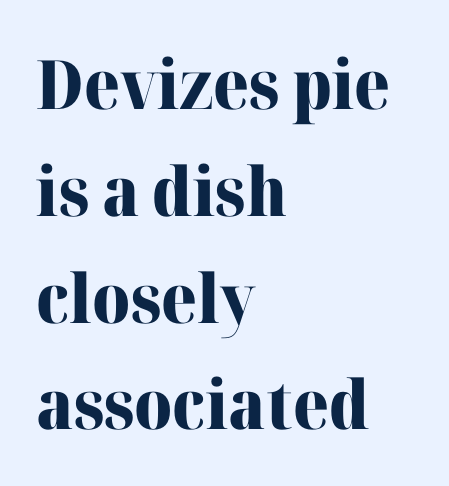
Q: Is the text bold? A: Yes.
Q: Is the text italic (slanted)? A: No, it is upright.
Q: Is the typeface a serif or a sans-serif typeface? A: Serif.
Q: Is the text underlined? A: No.
Q: How is the paragraph aligned? A: Left-aligned.
Q: Is the spacing between letters normal or unusually wide? A: Normal.
Q: Is the spacing between lines tight, normal or loose? A: Normal.
Q: Width (condensed, normal, or wide)? A: Normal.
Q: Stroke contrast? A: High.
Q: x-height? A: Medium.
Q: Monospaced? A: No.
